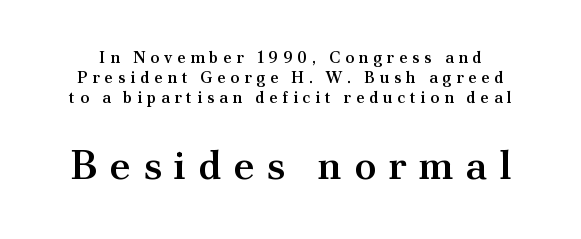
{"serif": "yes", "italic": "no", "bold": "semi", "weight": "semibold", "width": "normal", "stroke_contrast": "medium", "x_height": "small", "monospaced": "no", "underline": "no", "line_spacing": "normal", "line_spacing_ratio": 1.26, "letter_spacing": "wide", "letter_spacing_em": 0.3, "larger_block": "second", "size_ratio": 2.5, "glyph_px": 40}
